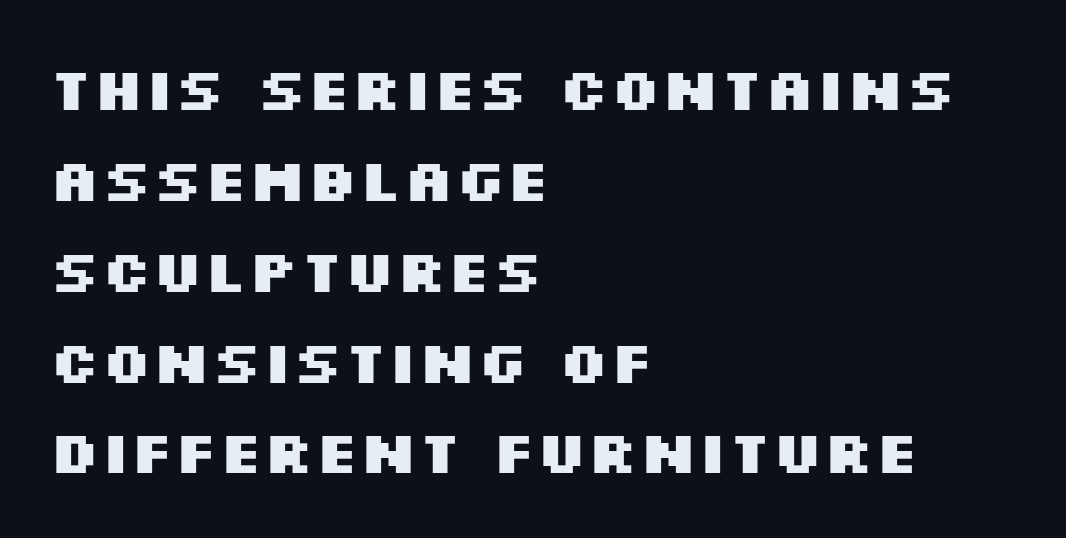
{"serif": "no", "italic": "no", "bold": "yes", "weight": "heavy", "width": "wide", "stroke_contrast": "medium", "x_height": "large", "monospaced": "no", "underline": "no", "align": "left", "line_spacing": "normal", "line_spacing_ratio": 1.54, "letter_spacing": "normal", "letter_spacing_em": 0.0, "glyph_px": 59}
